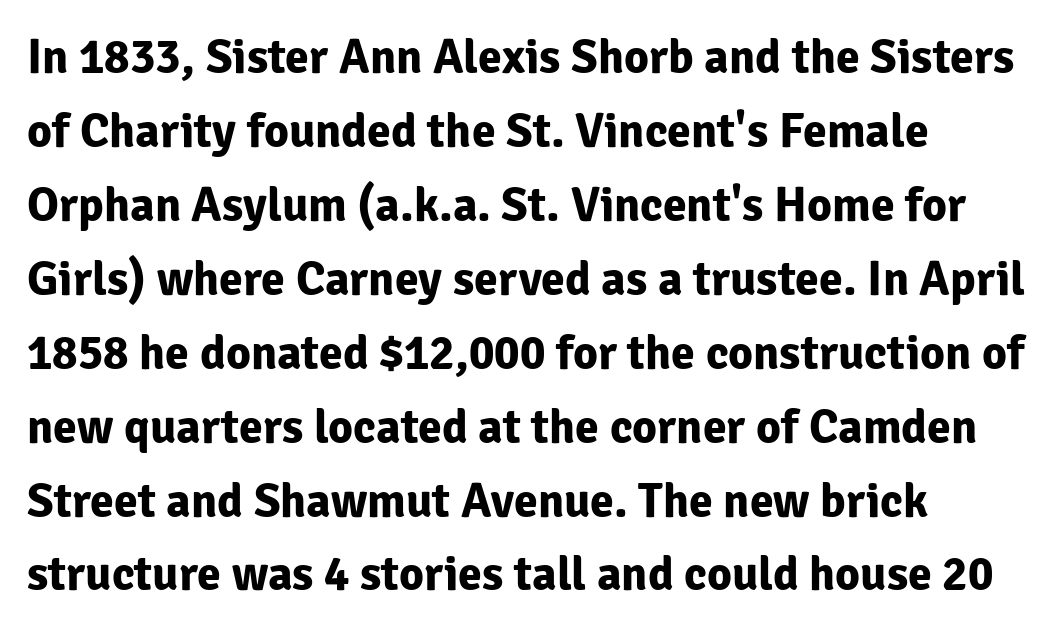
A clean baseline with only descenders dipping below it. Notice how descenders clear the ascenders below comfortably — that's standard leading. Typesetter's note: full bold, strokes at maximum text heaviness. Alignment: flush left.
